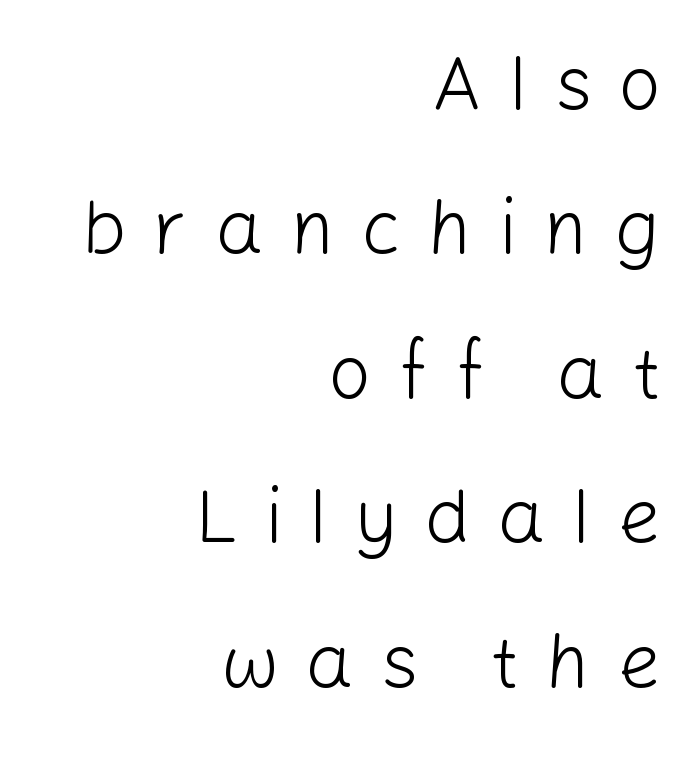
{"serif": "no", "italic": "no", "bold": "no", "weight": "light", "width": "normal", "stroke_contrast": "low", "x_height": "medium", "monospaced": "no", "underline": "no", "align": "right", "line_spacing": "loose", "line_spacing_ratio": 1.9, "letter_spacing": "wide", "letter_spacing_em": 0.35, "glyph_px": 76}
